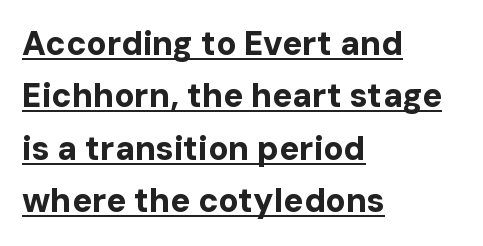
{"serif": "no", "italic": "no", "bold": "yes", "weight": "bold", "width": "normal", "stroke_contrast": "low", "x_height": "medium", "monospaced": "no", "underline": "yes", "align": "left", "line_spacing": "normal", "line_spacing_ratio": 1.59, "letter_spacing": "normal", "letter_spacing_em": 0.0, "glyph_px": 33}
